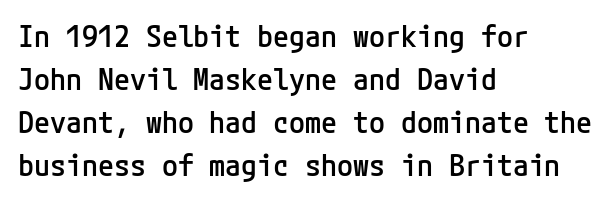
{"serif": "no", "italic": "no", "bold": "semi", "weight": "semibold", "width": "normal", "stroke_contrast": "low", "x_height": "medium", "underline": "no", "align": "left", "line_spacing": "normal", "line_spacing_ratio": 1.48, "letter_spacing": "normal", "letter_spacing_em": 0.0, "glyph_px": 29}
